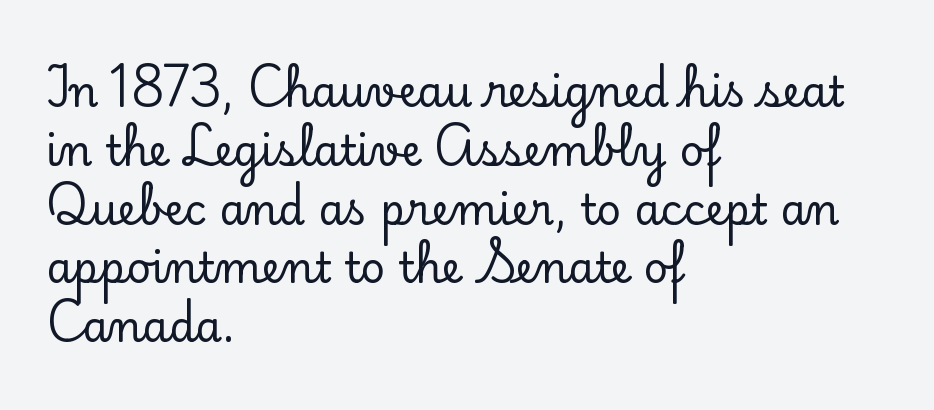
Every character sits straight up, as roman type does. Notice how descenders clear the ascenders below comfortably — that's standard leading. The lines are quadded left. The words here are not underlined.
